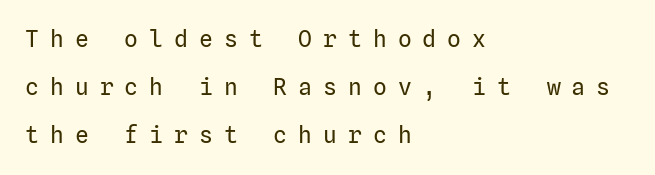
The image shows 23 px text type, upright; set left-aligned, loose line spacing (2.09x), unusually wide letter spacing (+0.48 em), not underlined.
